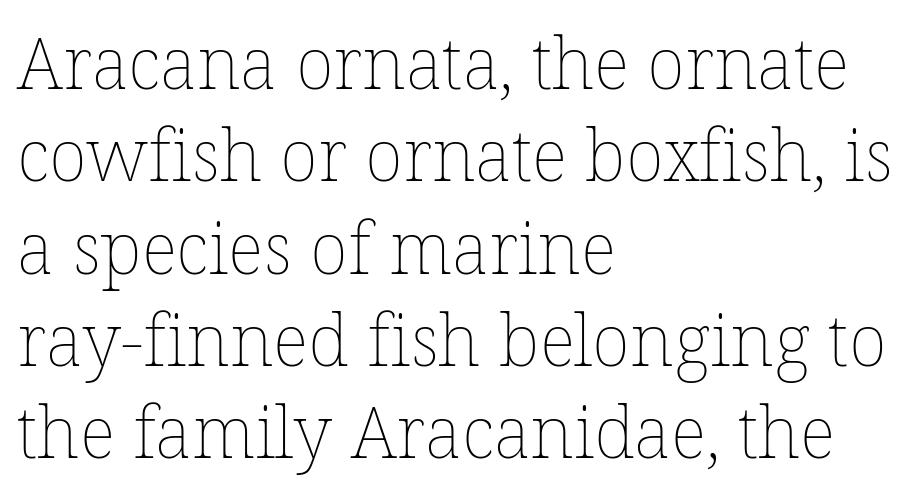
{"italic": "no", "bold": "no", "weight": "thin", "width": "normal", "stroke_contrast": "low", "x_height": "medium", "monospaced": "no", "underline": "no", "align": "left", "line_spacing": "normal", "line_spacing_ratio": 1.3, "letter_spacing": "normal", "letter_spacing_em": 0.0, "glyph_px": 71}
